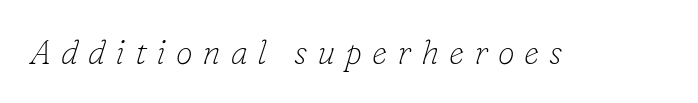
The image shows 34 px thin serif type, italic (leaning right); set unusually wide letter spacing (+0.29 em), not underlined; low stroke contrast and a small x-height.
